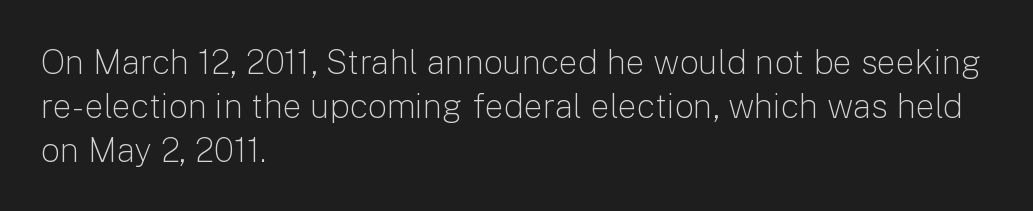
Q: Is the text bold? A: No.
Q: Is the text italic (slanted)? A: No, it is upright.
Q: Is the typeface a serif or a sans-serif typeface? A: Sans-serif.
Q: Is the text underlined? A: No.
Q: How is the paragraph aligned? A: Left-aligned.
Q: Is the spacing between letters normal or unusually wide? A: Normal.
Q: Is the spacing between lines tight, normal or loose? A: Normal.
Q: Width (condensed, normal, or wide)? A: Normal.
Q: Stroke contrast? A: Low.
Q: x-height? A: Medium.
Q: Monospaced? A: No.
